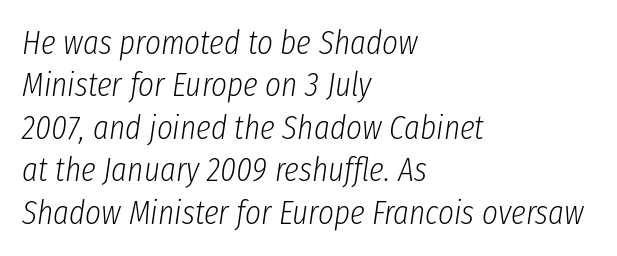
The image shows 34 px light, condensed type, italic (leaning right); set left-aligned, normal line spacing (1.25x), normal letter spacing, not underlined; low stroke contrast and a medium x-height.
